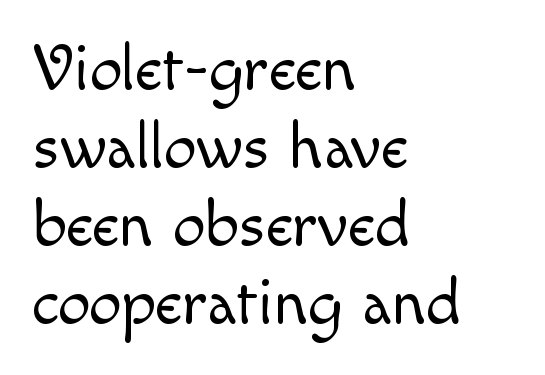
{"italic": "no", "bold": "no", "weight": "light", "width": "normal", "x_height": "small", "monospaced": "no", "underline": "no", "align": "left", "line_spacing_ratio": 1.2, "letter_spacing": "normal", "letter_spacing_em": 0.0, "glyph_px": 65}
